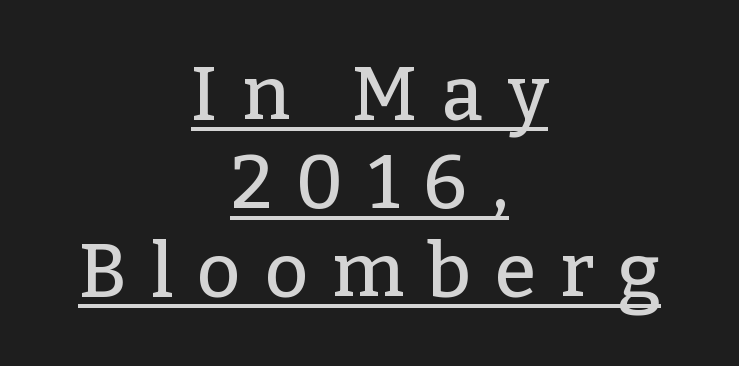
Note the varied advance widths — an 'i' is clearly narrower than an 'm'. Tracking value appears strongly positive — letters spread wide. A roman cut, with each character standing at attention. Horizontally, the lines are justified to the midpoint only. Check the space under the baseline: a stroke is drawn there. Note: serifs present on the glyphs.
